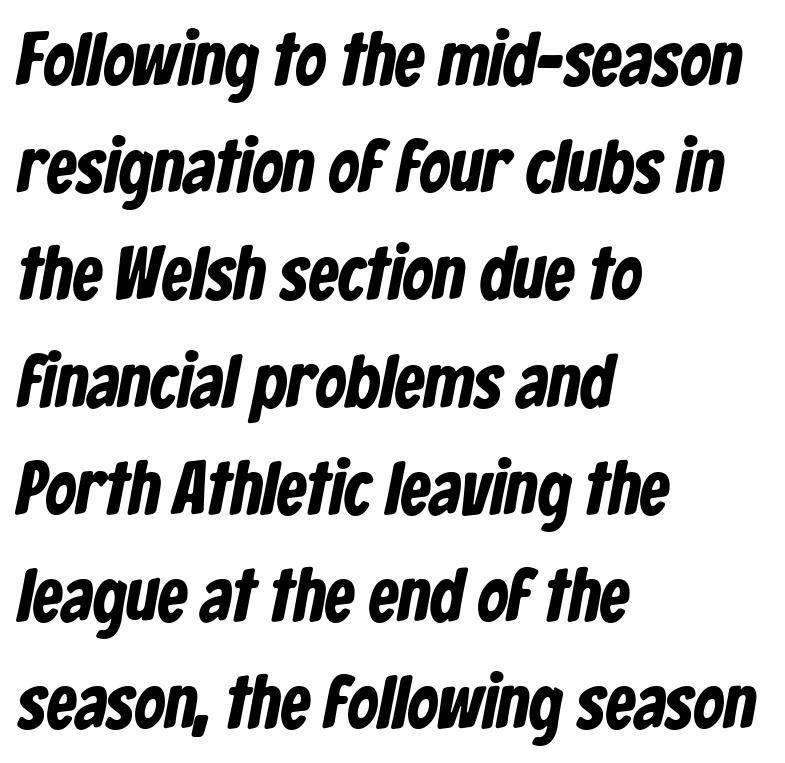
Q: Is the text bold? A: Yes.
Q: Is the typeface a serif or a sans-serif typeface? A: Sans-serif.
Q: Is the text underlined? A: No.
Q: How is the paragraph aligned? A: Left-aligned.
Q: Is the spacing between letters normal or unusually wide? A: Normal.
Q: Is the spacing between lines tight, normal or loose? A: Normal.
Q: Width (condensed, normal, or wide)? A: Condensed.
Q: Stroke contrast? A: Low.
Q: x-height? A: Medium.
Q: Monospaced? A: No.
